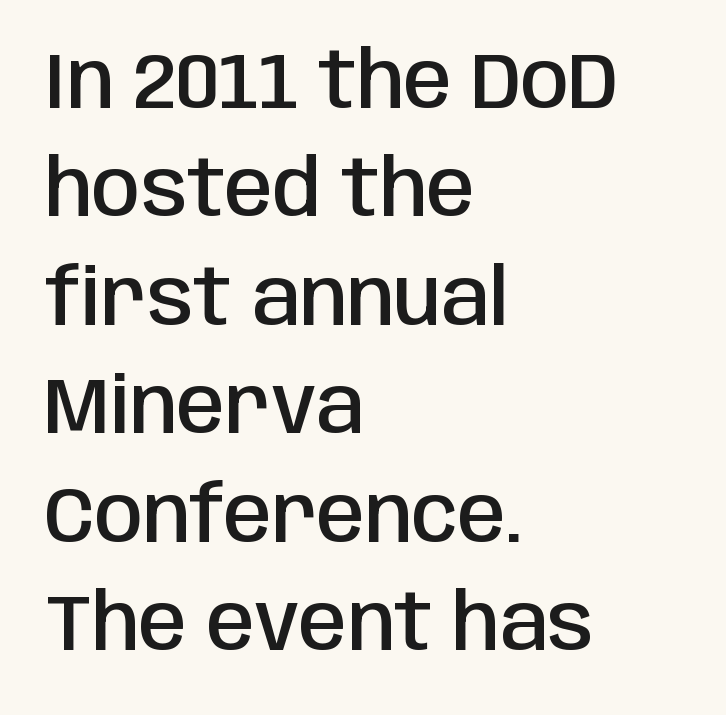
The image shows 78 px semibold, condensed sans-serif type, upright; set left-aligned, normal line spacing (1.39x), normal letter spacing, not underlined; low stroke contrast and a large x-height.
